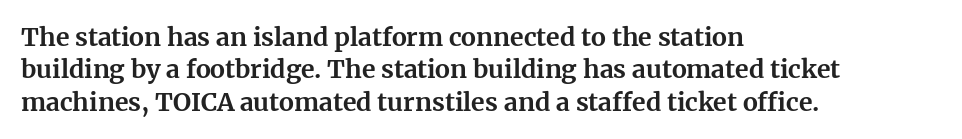
Q: Is the text bold? A: Yes.
Q: Is the text italic (slanted)? A: No, it is upright.
Q: Is the text underlined? A: No.
Q: How is the paragraph aligned? A: Left-aligned.
Q: Is the spacing between letters normal or unusually wide? A: Normal.
Q: Is the spacing between lines tight, normal or loose? A: Normal.
